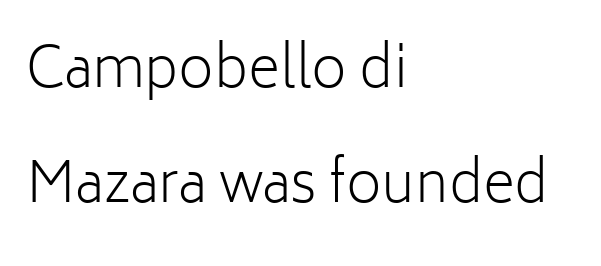
Words float on clear page, feet unadorned. If you measured baseline to baseline, you'd find a long distance. The rag falls on the right side of this text block. Tracking value appears to be zero — textbook default spacing.
